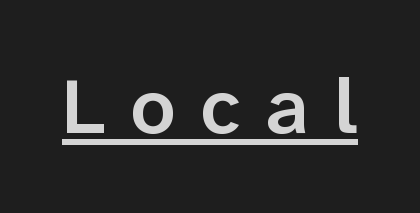
Q: Is the text bold? A: Semi-bold.
Q: Is the text italic (slanted)? A: No, it is upright.
Q: Is the typeface a serif or a sans-serif typeface? A: Sans-serif.
Q: Is the text underlined? A: Yes.
Q: Is the spacing between letters normal or unusually wide? A: Unusually wide.
Q: Width (condensed, normal, or wide)? A: Normal.
Q: Stroke contrast? A: Low.
Q: x-height? A: Medium.
Q: Monospaced? A: No.
